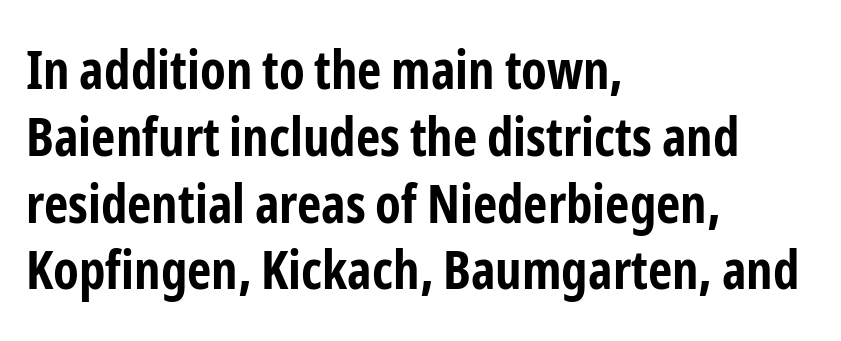
The image shows 53 px bold, condensed sans-serif type, upright; set left-aligned, normal line spacing (1.26x), normal letter spacing, not underlined; low stroke contrast and a medium x-height.
